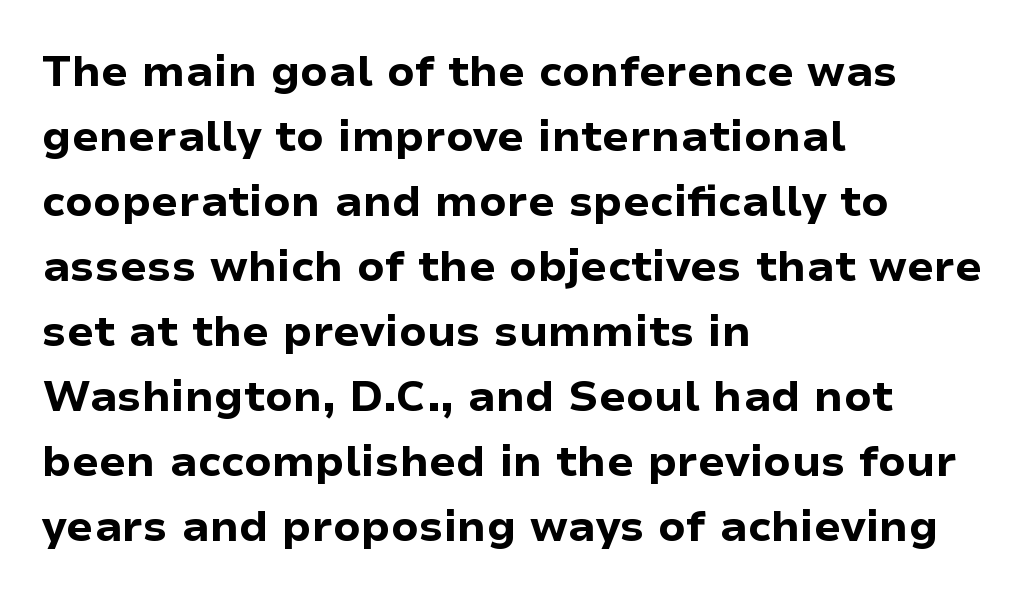
The image shows 43 px bold sans-serif type, upright; set left-aligned, normal line spacing (1.51x), normal letter spacing, not underlined; low stroke contrast and a medium x-height.
